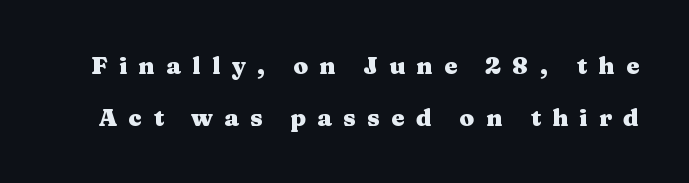
The image shows 24 px bold type, upright; set loose line spacing (2.15x), unusually wide letter spacing (+0.47 em), not underlined.
